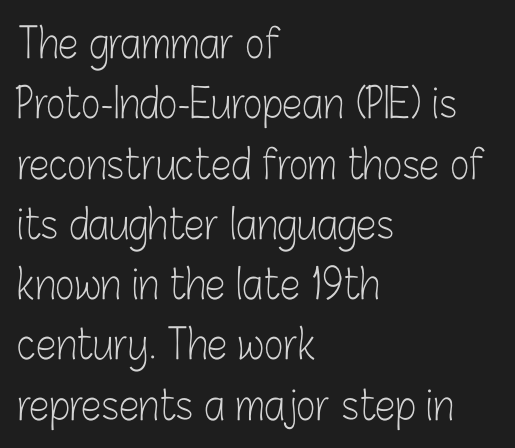
Q: Is the text bold? A: No.
Q: Is the text italic (slanted)? A: No, it is upright.
Q: Is the typeface a serif or a sans-serif typeface? A: Sans-serif.
Q: Is the text underlined? A: No.
Q: How is the paragraph aligned? A: Left-aligned.
Q: Is the spacing between letters normal or unusually wide? A: Normal.
Q: Is the spacing between lines tight, normal or loose? A: Normal.
Q: Width (condensed, normal, or wide)? A: Condensed.
Q: Stroke contrast? A: Low.
Q: x-height? A: Medium.
Q: Monospaced? A: No.
